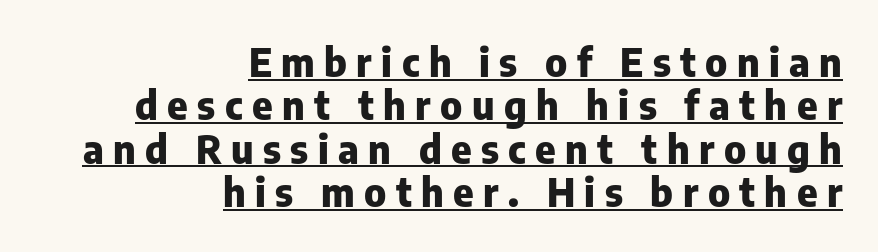
Is the letter spacing exaggerated? Yes — the characters are pushed far apart. Whoever set this chose condensed vertical rhythm over breathing room. This is the regular roman posture of the typeface. The passage shown is typeset with a sans-serif family.
